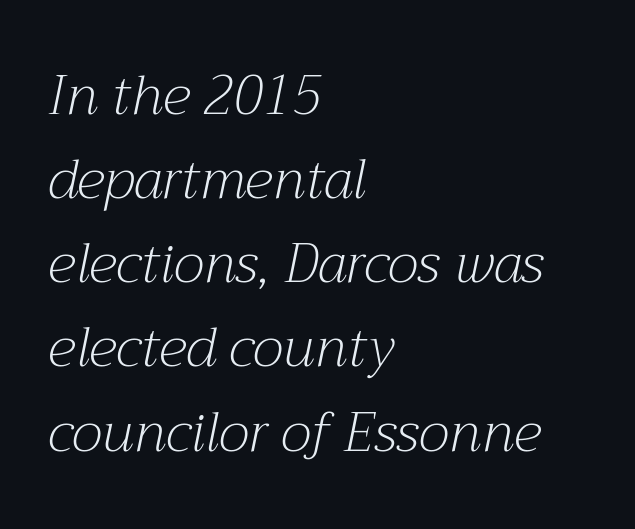
Q: Is the text bold? A: No.
Q: Is the text italic (slanted)? A: Yes, it leans right by about 12 degrees.
Q: Is the typeface a serif or a sans-serif typeface? A: Serif.
Q: Is the text underlined? A: No.
Q: How is the paragraph aligned? A: Left-aligned.
Q: Is the spacing between letters normal or unusually wide? A: Normal.
Q: Is the spacing between lines tight, normal or loose? A: Normal.
Q: Width (condensed, normal, or wide)? A: Normal.
Q: Stroke contrast? A: Medium.
Q: x-height? A: Medium.
Q: Monospaced? A: No.
